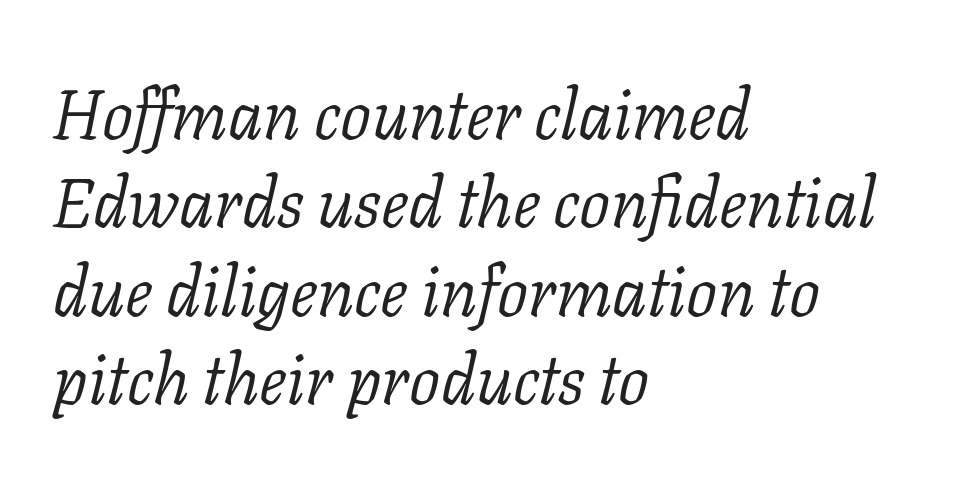
{"serif": "yes", "italic": "yes", "lean": "right", "slant_degrees": 11, "bold": "no", "weight": "light", "width": "normal", "stroke_contrast": "low", "x_height": "medium", "monospaced": "no", "underline": "no", "align": "left", "line_spacing": "normal", "line_spacing_ratio": 1.28, "letter_spacing": "normal", "letter_spacing_em": 0.0, "glyph_px": 69}
